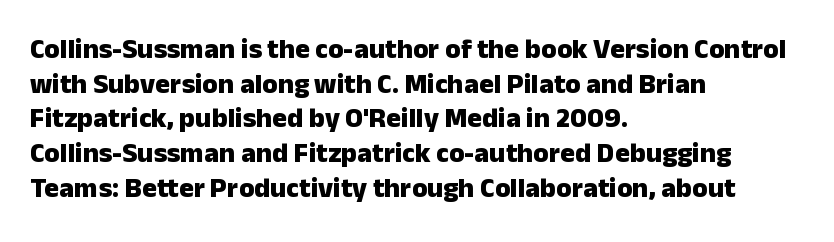
Q: Is the text bold? A: Yes.
Q: Is the text italic (slanted)? A: No, it is upright.
Q: Is the typeface a serif or a sans-serif typeface? A: Sans-serif.
Q: Is the text underlined? A: No.
Q: How is the paragraph aligned? A: Left-aligned.
Q: Is the spacing between letters normal or unusually wide? A: Normal.
Q: Width (condensed, normal, or wide)? A: Normal.
Q: Stroke contrast? A: Low.
Q: x-height? A: Medium.
Q: Monospaced? A: No.
